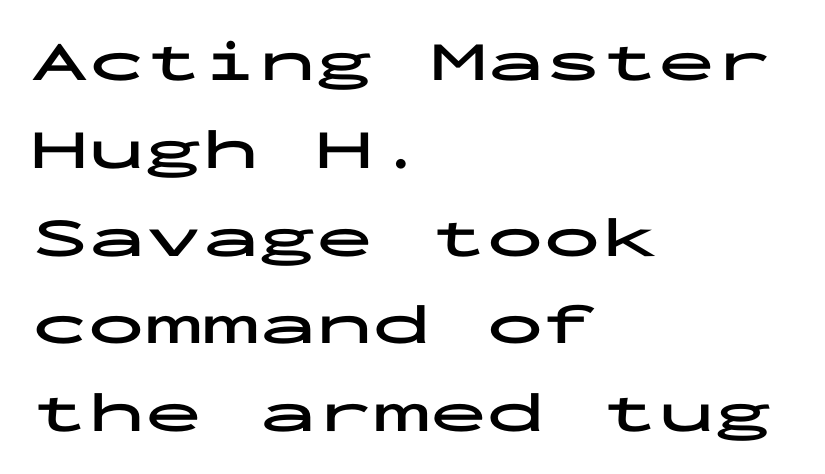
Q: Is the text bold? A: Yes.
Q: Is the text italic (slanted)? A: No, it is upright.
Q: Is the typeface a serif or a sans-serif typeface? A: Sans-serif.
Q: Is the text underlined? A: No.
Q: How is the paragraph aligned? A: Left-aligned.
Q: Is the spacing between letters normal or unusually wide? A: Normal.
Q: Is the spacing between lines tight, normal or loose? A: Normal.
Q: Width (condensed, normal, or wide)? A: Wide.
Q: Stroke contrast? A: Low.
Q: x-height? A: Medium.
Q: Monospaced? A: Yes.
